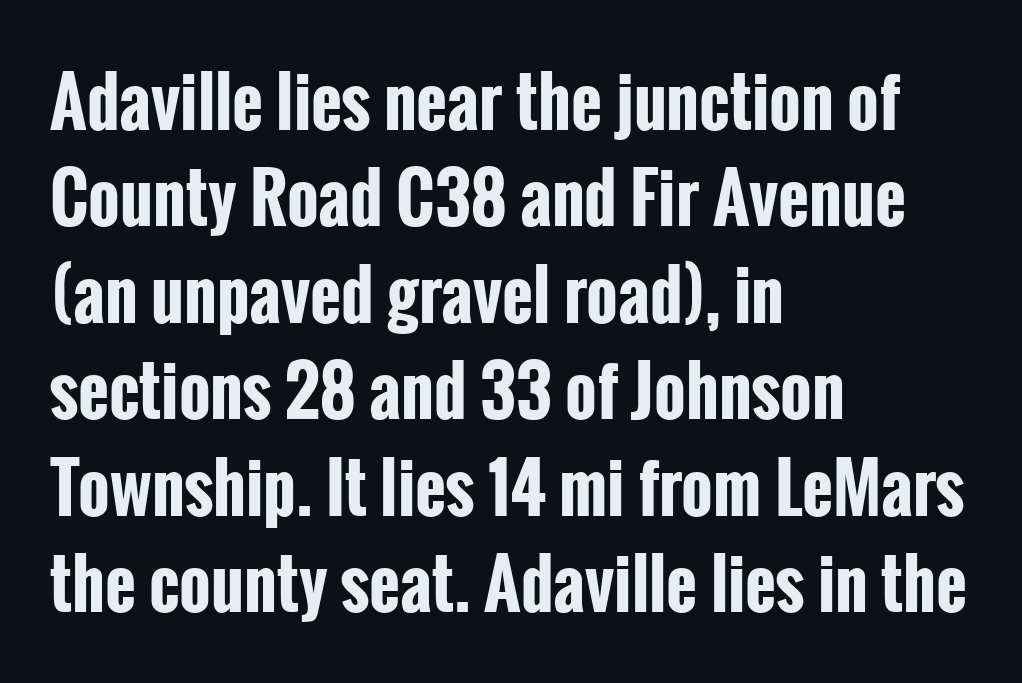
The passage shown is emphatically bold. Only glyphs here, with clear space below each row. The rendering shows plain stroke endings on the letterforms — a sans-serif design. The typography opts for an upright posture over an oblique one.
